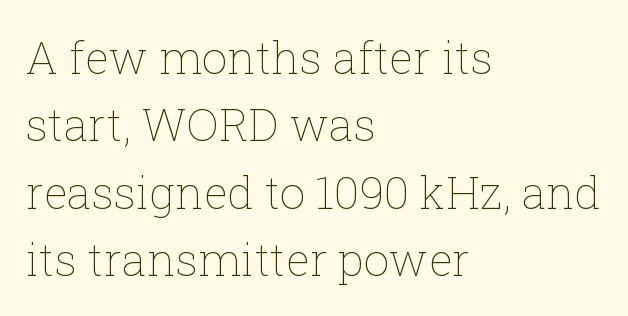
The image shows 45 px thin type, upright; set left-aligned, normal line spacing (1.5x), normal letter spacing, not underlined; low stroke contrast and a medium x-height.
